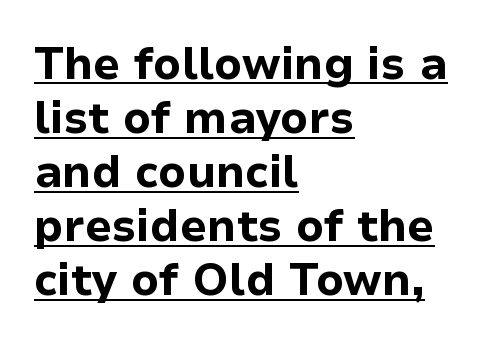
{"serif": "no", "italic": "no", "bold": "yes", "weight": "bold", "width": "normal", "stroke_contrast": "low", "x_height": "medium", "monospaced": "no", "underline": "yes", "align": "left", "line_spacing_ratio": 1.23, "letter_spacing": "normal", "letter_spacing_em": 0.0, "glyph_px": 44}
